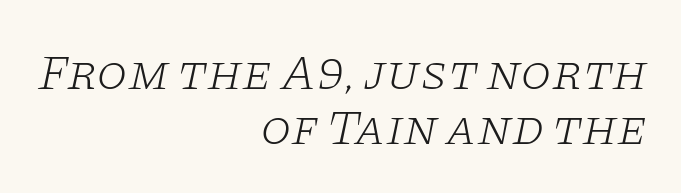
The image shows 50 px light, wide serif type, italic (leaning right); set right-aligned, tight line spacing (1.1x), normal letter spacing, not underlined; low stroke contrast and a large x-height.
